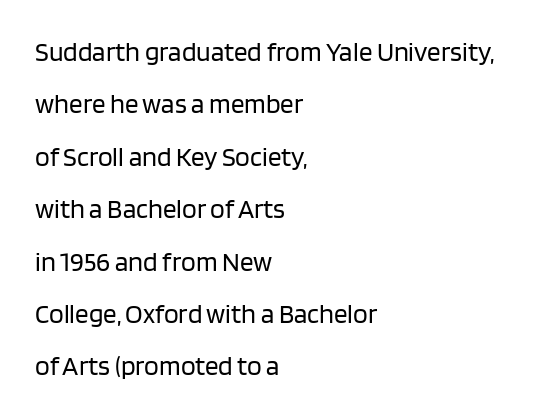
Each stroke keeps to a modest, everyday thickness or less. Designer's note — italics off, roman on. All the whitespace from short lines collects on the right. Successive baselines arrive slowly, with a big drop between each. Only glyphs here, with clear space below each row.
